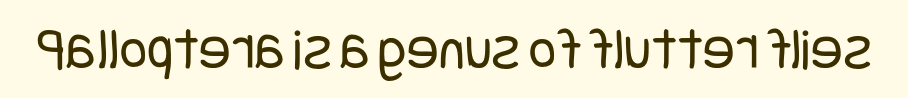
The image shows 60 px regular-weight, condensed sans-serif type, upright; set normal letter spacing, not underlined; low stroke contrast and a large x-height.
